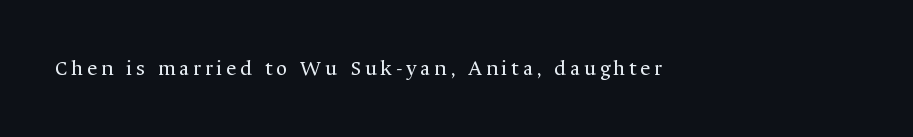
The image shows 22 px text type, upright; set not underlined.
